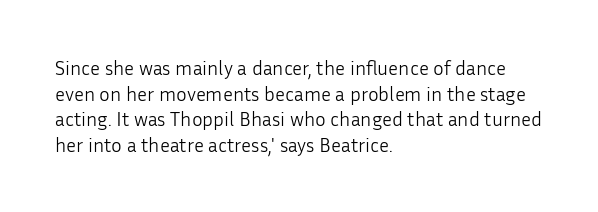
The weight would be labelled regular, book, light, or lighter still. Tall strokes in this sample are plumb rather than angled. These lines stack with their left ends in a neat column. Unmarked baselines from the first word to the last. Regular leading. A typesetter would call this zero additional tracking.
